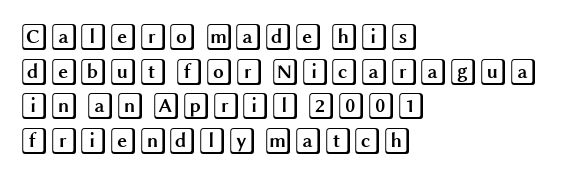
{"italic": "no", "underline": "no", "align": "left", "line_spacing": "normal", "line_spacing_ratio": 1.28, "letter_spacing": "normal", "letter_spacing_em": 0.0, "glyph_px": 27}
